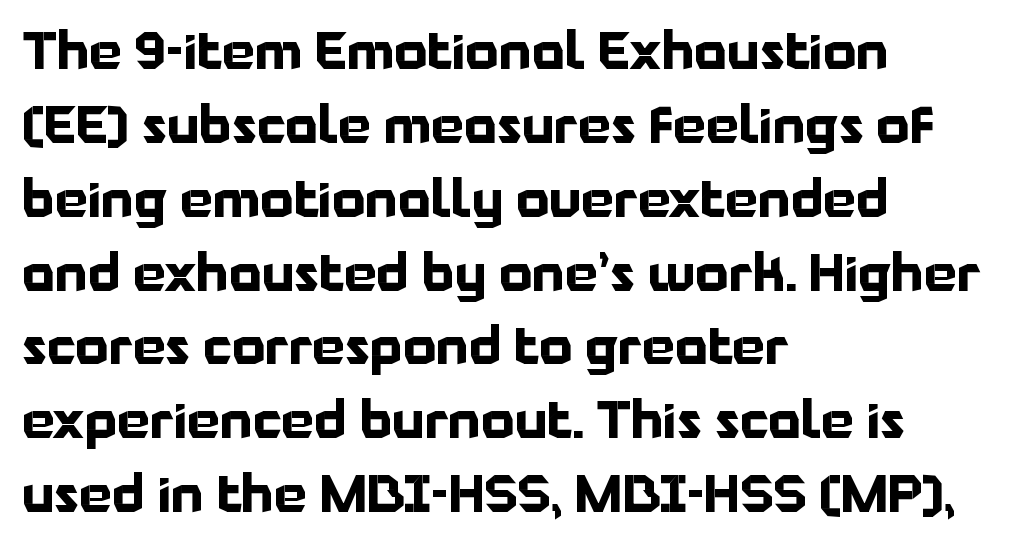
Is this a fixed-width face? No — the glyphs have proportional, varying widths. A typesetter would call this leading conventional body-copy spacing. What kind of face is this? One without serifs — a sans. Tracking here is standard; glyphs follow each other at the usual distance.
